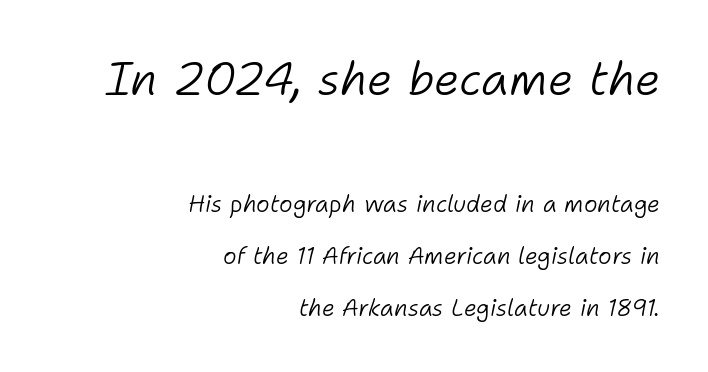
{"italic": "yes", "lean": "right", "slant_degrees": 11, "bold": "no", "weight": "light", "width": "normal", "stroke_contrast": "low", "x_height": "medium", "monospaced": "no", "underline": "no", "align": "right", "line_spacing": "loose", "line_spacing_ratio": 2.25, "letter_spacing": "normal", "letter_spacing_em": 0.0, "larger_block": "first", "size_ratio": 2.0, "glyph_px": 46}
